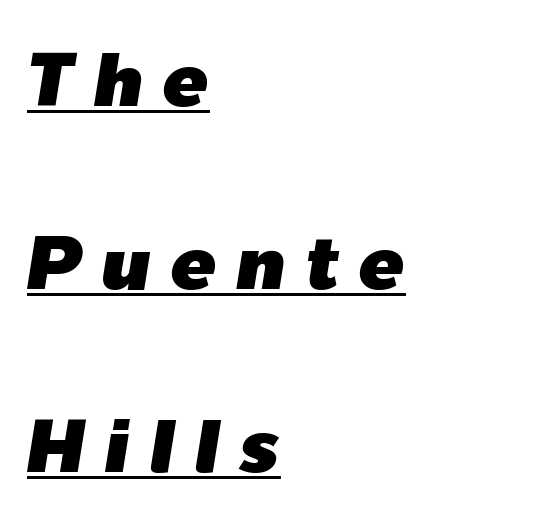
Q: Is the text italic (slanted)? A: Yes, it leans right by about 9 degrees.
Q: Is the text underlined? A: Yes.
Q: How is the paragraph aligned? A: Left-aligned.
Q: Is the spacing between letters normal or unusually wide? A: Unusually wide.
Q: Is the spacing between lines tight, normal or loose? A: Loose.
Q: Width (condensed, normal, or wide)? A: Normal.
Q: Stroke contrast? A: Low.
Q: x-height? A: Medium.
Q: Monospaced? A: No.
